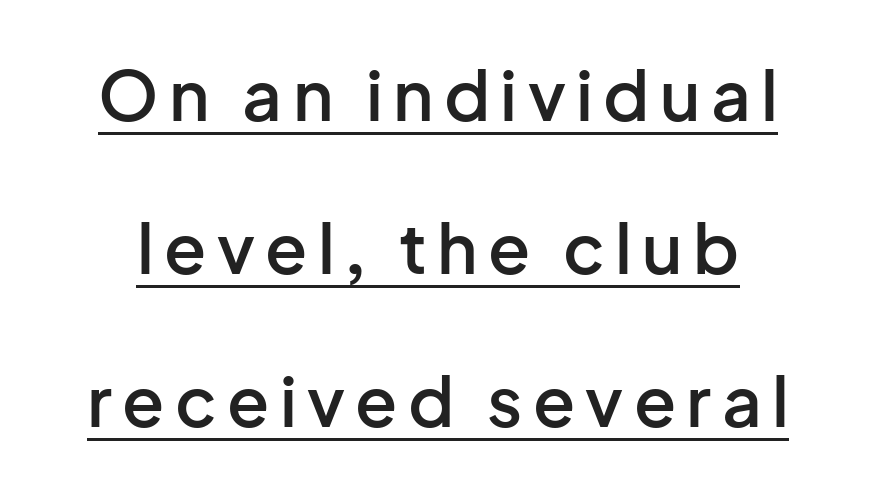
Interline gaps are noticeably wide in this sample. Students, observe the line beneath the letters — that is underlining. Nope, no serifs anywhere on these letters. Compared with an ordinary text face, these strokes are moderately heavier — a semibold. Unlike italic type, these characters show no tilt at all.
